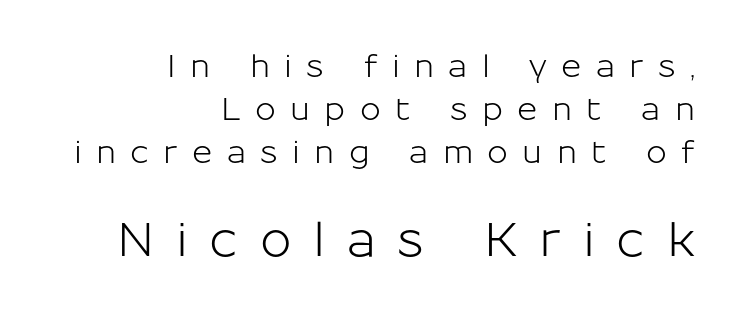
{"serif": "no", "italic": "no", "width": "normal", "stroke_contrast": "low", "x_height": "medium", "monospaced": "no", "underline": "no", "align": "right", "line_spacing": "normal", "line_spacing_ratio": 1.38, "letter_spacing": "wide", "letter_spacing_em": 0.46, "larger_block": "second", "size_ratio": 1.52, "glyph_px": 47}
